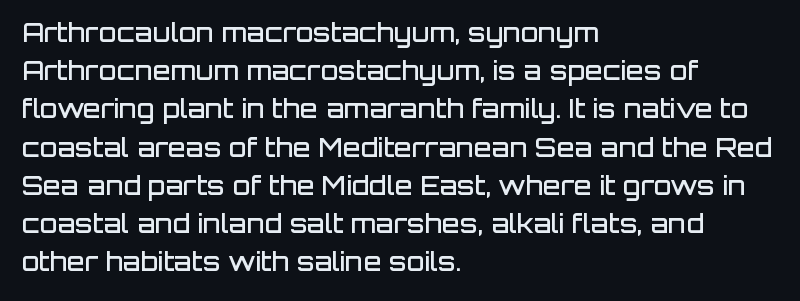
Q: Is the text bold? A: Semi-bold.
Q: Is the text italic (slanted)? A: No, it is upright.
Q: Is the text underlined? A: No.
Q: How is the paragraph aligned? A: Left-aligned.
Q: Is the spacing between letters normal or unusually wide? A: Normal.
Q: Is the spacing between lines tight, normal or loose? A: Normal.
